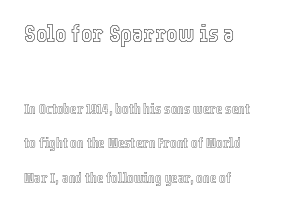
Q: Is the text italic (slanted)? A: No, it is upright.
Q: Is the text underlined? A: No.
Q: How is the paragraph aligned? A: Left-aligned.
Q: Is the spacing between letters normal or unusually wide? A: Normal.
Q: Is the spacing between lines tight, normal or loose? A: Loose.
Q: Which block of text is set in a larger size, the first (top) or the second (bottom)? A: The first (top) one.
